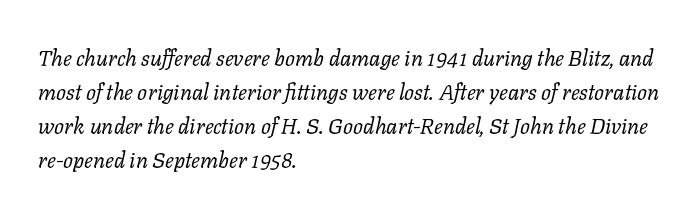
Standard letterfit; no display-style spreading of the glyphs. Summary of vertical rhythm: regular, with standard interline spacing. The gap between lines stays unmarked. This sample uses an oblique cut, with every glyph tilted off the vertical. Does the copy run flush right? No — it runs flush left.
